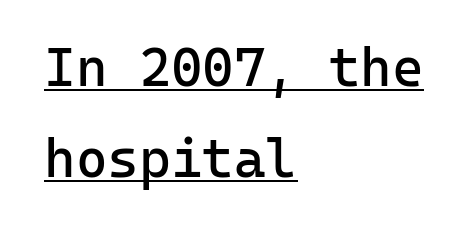
The rendering uses typewriter-style spacing with identical character cells. Italic: no, the glyphs are upright roman. Leftover space on each line is placed entirely after the last word. Leading matches the norm, producing a regular column.
